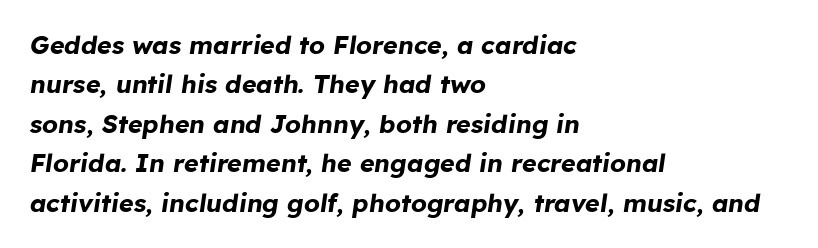
{"italic": "yes", "lean": "right", "slant_degrees": 8, "bold": "yes", "underline": "no", "align": "left", "line_spacing": "normal", "line_spacing_ratio": 1.58, "letter_spacing": "normal", "letter_spacing_em": 0.0, "glyph_px": 25}
